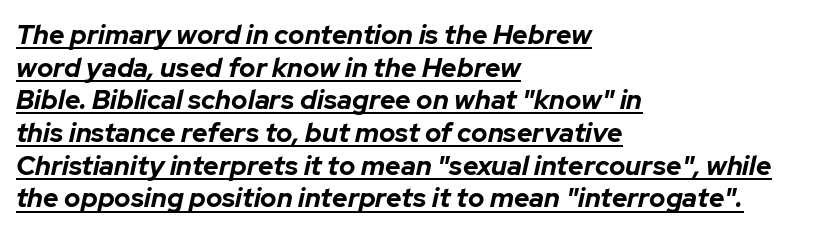
{"italic": "yes", "lean": "right", "slant_degrees": 12, "bold": "yes", "underline": "yes", "align": "left", "line_spacing_ratio": 1.21, "letter_spacing": "normal", "letter_spacing_em": 0.0, "glyph_px": 27}
